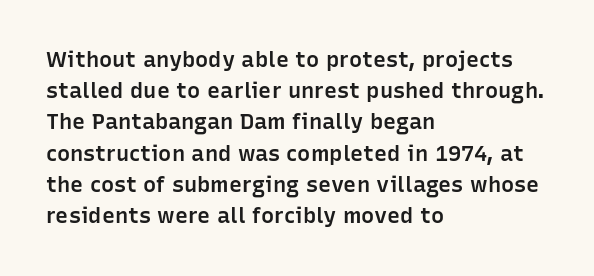
{"italic": "no", "bold": "semi", "underline": "no", "align": "left", "line_spacing": "normal", "line_spacing_ratio": 1.42, "letter_spacing": "normal", "letter_spacing_em": 0.0, "glyph_px": 22}
